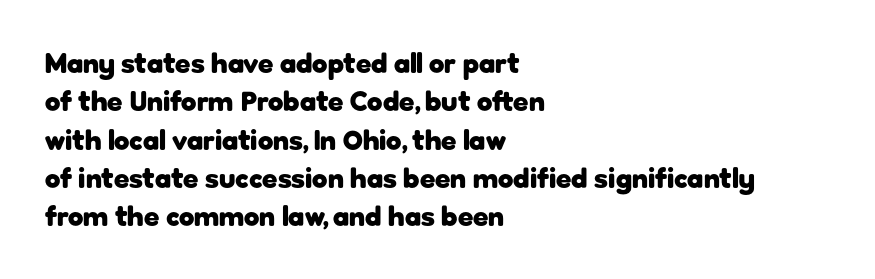
{"serif": "no", "italic": "no", "bold": "yes", "weight": "heavy", "width": "normal", "stroke_contrast": "low", "x_height": "medium", "monospaced": "no", "underline": "no", "align": "left", "line_spacing": "normal", "line_spacing_ratio": 1.37, "letter_spacing": "normal", "letter_spacing_em": 0.0, "glyph_px": 28}
